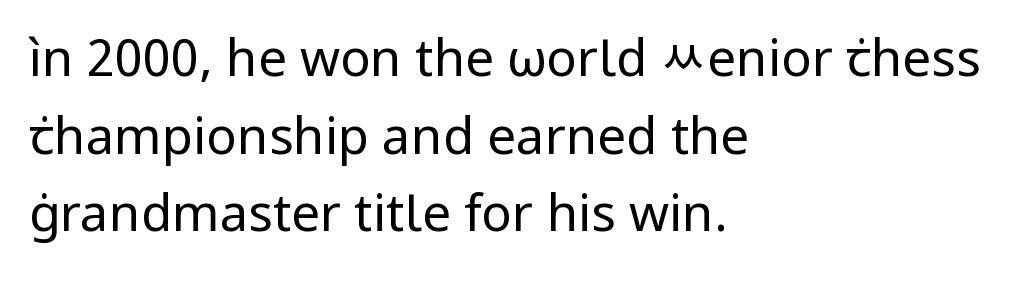
The image shows 51 px regular-weight sans-serif type, upright; set left-aligned, normal line spacing (1.52x), normal letter spacing, not underlined; low stroke contrast and a medium x-height.
